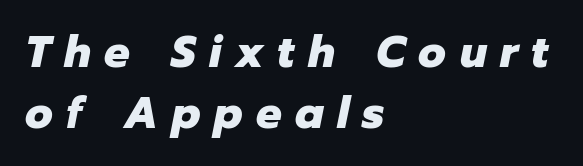
{"italic": "yes", "lean": "right", "slant_degrees": 12, "bold": "yes", "weight": "heavy", "width": "normal", "stroke_contrast": "low", "x_height": "medium", "monospaced": "no", "underline": "no", "align": "left", "line_spacing": "normal", "line_spacing_ratio": 1.36, "letter_spacing": "wide", "letter_spacing_em": 0.3, "glyph_px": 45}
